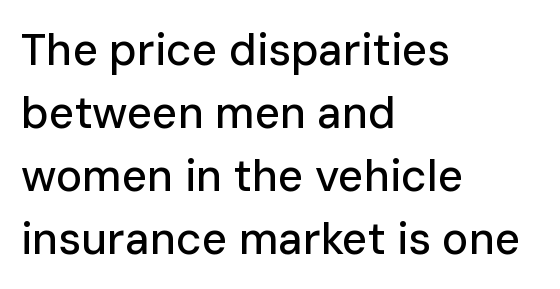
Proportional: the letters do not fall into vertical columns. This rendering features lettering with no underline. The leading is moderate, giving the passage an even texture. Ordinary non-slanted type is in use. To sum up the face: it is a sans, with no serifs. Letter spacing: default.
